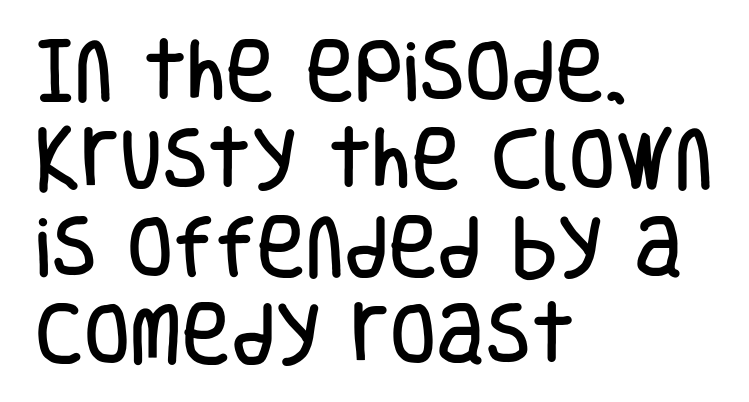
{"serif": "no", "italic": "no", "width": "condensed", "stroke_contrast": "low", "x_height": "large", "monospaced": "no", "underline": "no", "align": "left", "line_spacing": "normal", "line_spacing_ratio": 1.31, "letter_spacing": "normal", "letter_spacing_em": 0.0, "glyph_px": 67}
